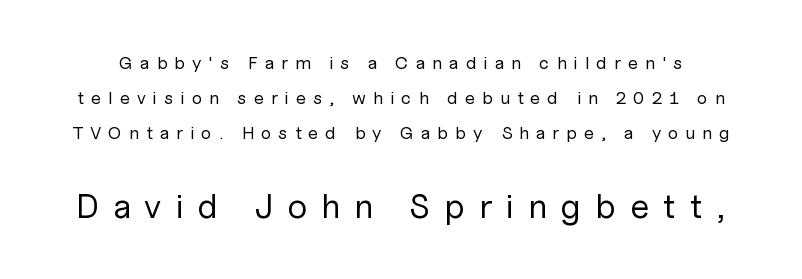
The image shows 35 px regular-weight sans-serif type, upright; set loose line spacing (1.95x), unusually wide letter spacing (+0.38 em), not underlined; the second (bottom) block is 1.94x larger; low stroke contrast and a medium x-height.
